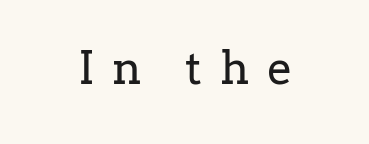
Q: Is the text bold? A: No.
Q: Is the text italic (slanted)? A: No, it is upright.
Q: Is the typeface a serif or a sans-serif typeface? A: Serif.
Q: Is the text underlined? A: No.
Q: Is the spacing between letters normal or unusually wide? A: Unusually wide.
Q: Width (condensed, normal, or wide)? A: Normal.
Q: Stroke contrast? A: Low.
Q: x-height? A: Medium.
Q: Monospaced? A: No.
